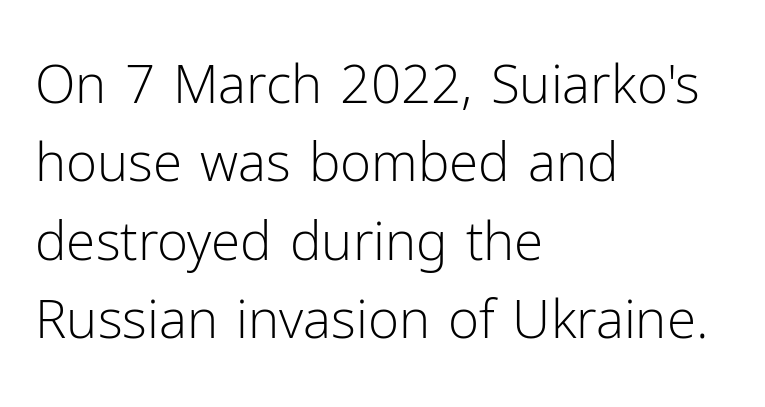
The rendering uses a moderate line-height, typical for paragraphs. Honestly, the letter spacing is just normal — you wouldn't notice it. The space beneath each line is pristine and unruled. The lines are quadded left.
